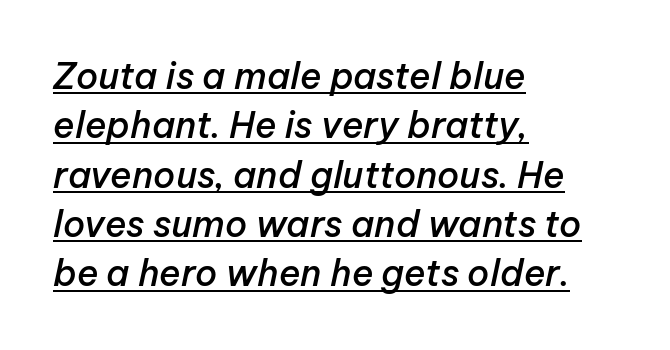
The line-height multiplier appears to be the usual default. This sample uses plain, unmodified letter spacing. These lines are rendered in a variable-pitch font. A continuous stroke trails under the words, as in a hyperlink. The rag falls on the right side of this text block.
